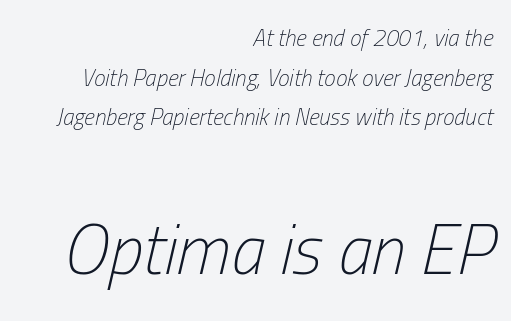
Descender tails drop into unmarked territory. Counters stay open thanks to moderate or lighter strokes. A typesetter would mark this as italic. A student would notice the bottom passage is typeset larger than what precedes it. Horizontally, the lines are justified to the trailing edge only.
